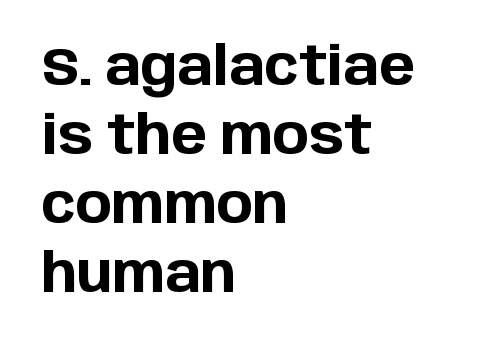
Q: Is the text bold? A: Yes.
Q: Is the text italic (slanted)? A: No, it is upright.
Q: Is the typeface a serif or a sans-serif typeface? A: Sans-serif.
Q: Is the text underlined? A: No.
Q: How is the paragraph aligned? A: Left-aligned.
Q: Is the spacing between letters normal or unusually wide? A: Normal.
Q: Is the spacing between lines tight, normal or loose? A: Normal.
Q: Width (condensed, normal, or wide)? A: Normal.
Q: Stroke contrast? A: Low.
Q: x-height? A: Large.
Q: Monospaced? A: No.
